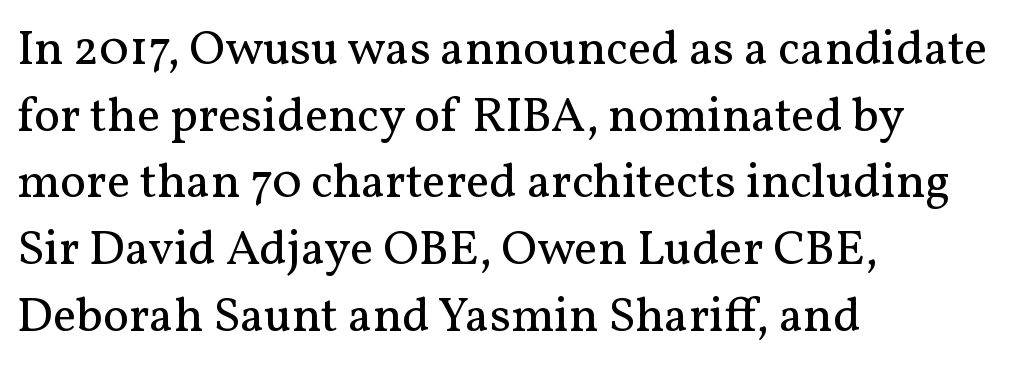
The rendering shows small feet on the letterforms — a serif design. The type sits square on the baseline with zero lean. Does the leading feel generous? No, just average. The cut favours lightness, reaching ordinary text weight at its darkest.
